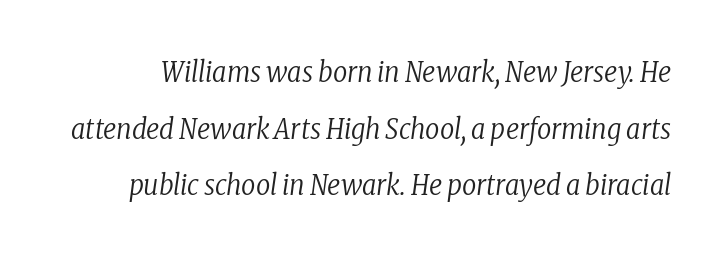
The image shows 28 px regular-weight, condensed serif type, italic (leaning right); set loose line spacing (2.02x), normal letter spacing, not underlined; low stroke contrast and a medium x-height.
